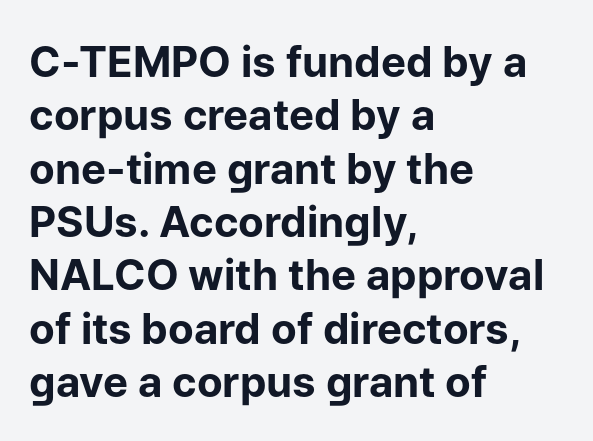
Q: Is the text bold? A: Yes.
Q: Is the text italic (slanted)? A: No, it is upright.
Q: Is the typeface a serif or a sans-serif typeface? A: Sans-serif.
Q: Is the text underlined? A: No.
Q: How is the paragraph aligned? A: Left-aligned.
Q: Is the spacing between letters normal or unusually wide? A: Normal.
Q: Is the spacing between lines tight, normal or loose? A: Normal.
Q: Width (condensed, normal, or wide)? A: Normal.
Q: Stroke contrast? A: Low.
Q: x-height? A: Medium.
Q: Monospaced? A: No.
